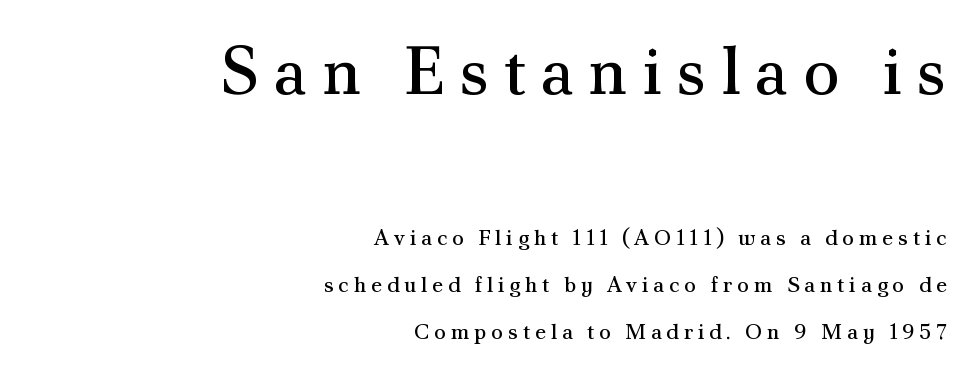
{"serif": "yes", "italic": "no", "bold": "no", "weight": "regular", "width": "normal", "stroke_contrast": "medium", "x_height": "small", "monospaced": "no", "underline": "no", "align": "right", "line_spacing": "loose", "line_spacing_ratio": 2.13, "letter_spacing": "wide", "letter_spacing_em": 0.21, "larger_block": "first", "size_ratio": 3.05, "glyph_px": 67}
